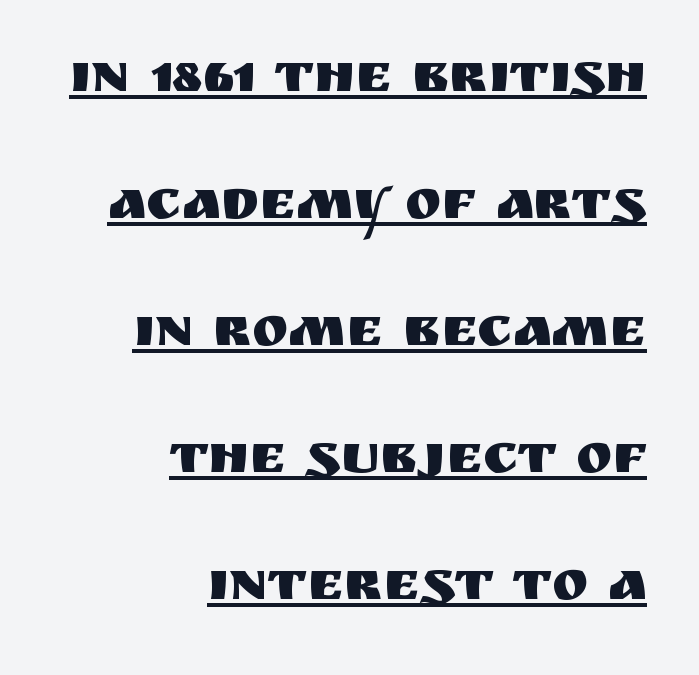
{"serif": "no", "italic": "no", "width": "normal", "stroke_contrast": "medium", "x_height": "large", "monospaced": "no", "underline": "yes", "align": "right", "line_spacing": "loose", "line_spacing_ratio": 2.31, "letter_spacing": "normal", "letter_spacing_em": 0.0, "glyph_px": 55}
